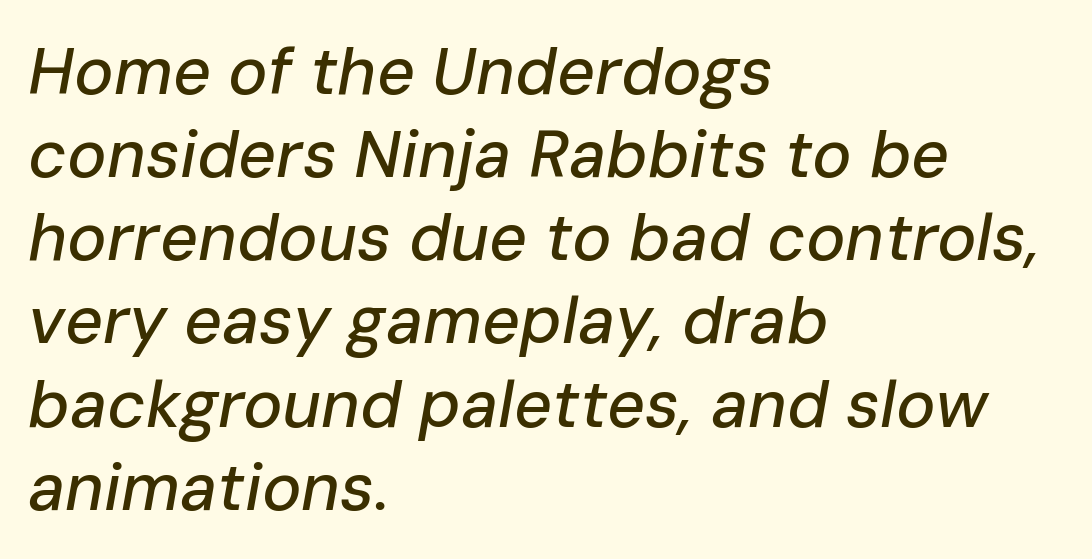
The image shows 66 px text type, italic (leaning right); set left-aligned, normal line spacing (1.26x), normal letter spacing, not underlined; low stroke contrast and a medium x-height.
